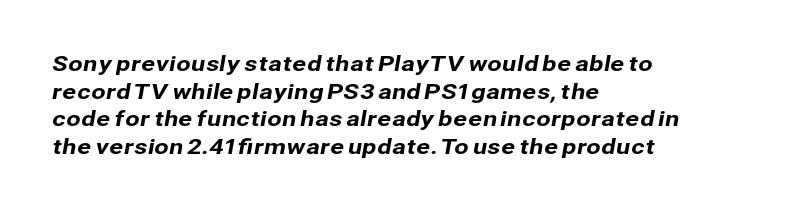
Q: Is the text underlined? A: No.
Q: How is the paragraph aligned? A: Left-aligned.
Q: Is the spacing between letters normal or unusually wide? A: Normal.
Q: Is the spacing between lines tight, normal or loose? A: Normal.
